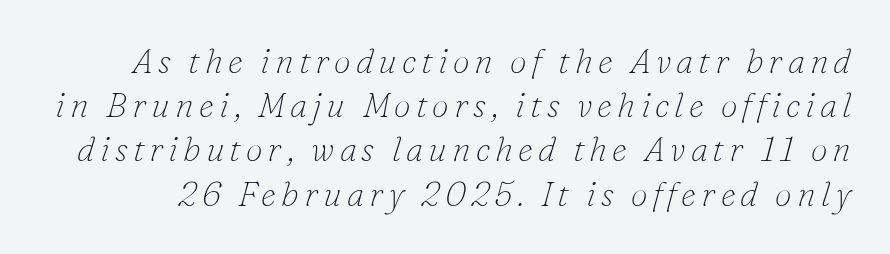
The image shows 34 px thin serif type, italic (leaning right); set normal line spacing (1.3x), not underlined; low stroke contrast and a small x-height.
